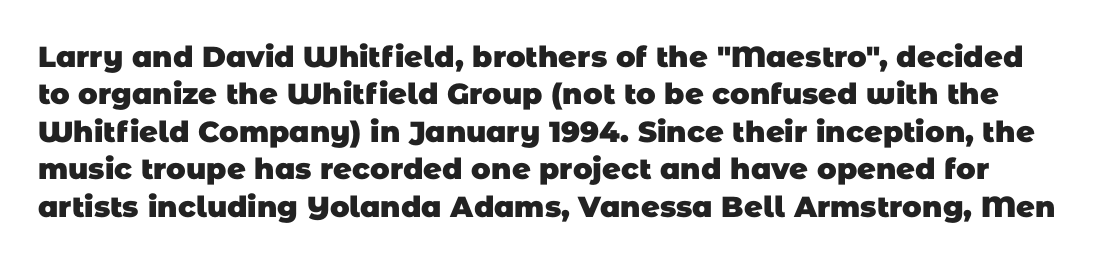
Observe the absence of serifs on each vertical stroke in this sample. Words appear dense and cohesive because spacing is normal. Do the characters align in a grid? No, the font is proportional. If you measured baseline to baseline, you'd find a middling distance.
